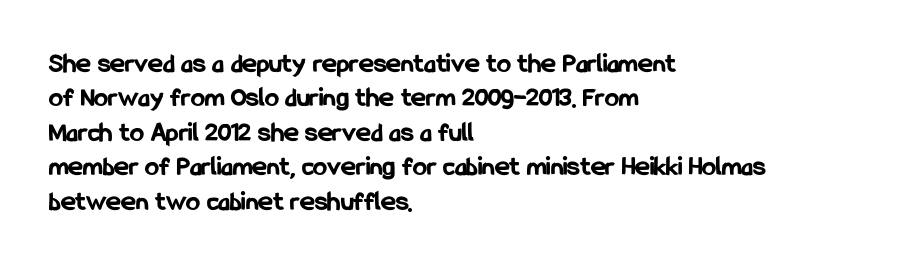
Q: Is the text bold? A: Yes.
Q: Is the text italic (slanted)? A: No, it is upright.
Q: Is the typeface a serif or a sans-serif typeface? A: Sans-serif.
Q: Is the text underlined? A: No.
Q: How is the paragraph aligned? A: Left-aligned.
Q: Is the spacing between letters normal or unusually wide? A: Normal.
Q: Width (condensed, normal, or wide)? A: Condensed.
Q: Stroke contrast? A: Low.
Q: x-height? A: Medium.
Q: Monospaced? A: No.
